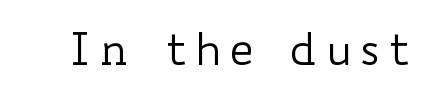
Tall strokes in this sample are plumb rather than angled. Letters have the restrained weight of plain body copy at most. Varying glyph widths throughout — classic text-font behaviour. Underline: absent.
